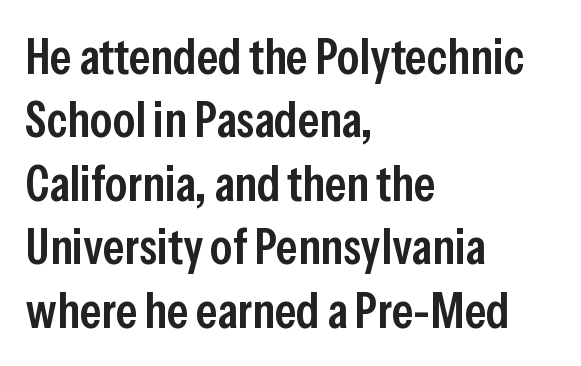
{"serif": "no", "italic": "no", "bold": "semi", "weight": "semibold", "width": "condensed", "stroke_contrast": "low", "x_height": "medium", "monospaced": "no", "underline": "no", "align": "left", "line_spacing": "normal", "line_spacing_ratio": 1.27, "letter_spacing": "normal", "letter_spacing_em": 0.0, "glyph_px": 50}
